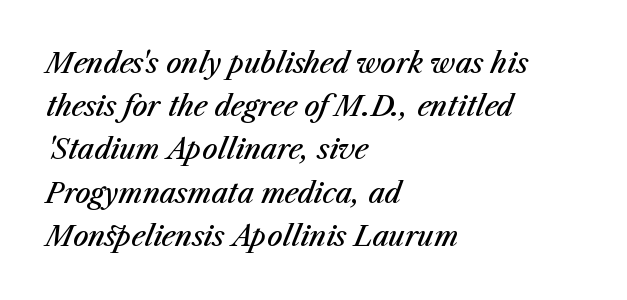
{"italic": "yes", "lean": "right", "slant_degrees": 23, "bold": "semi", "underline": "no", "align": "left", "line_spacing": "normal", "line_spacing_ratio": 1.6, "letter_spacing": "normal", "letter_spacing_em": 0.0, "glyph_px": 27}
